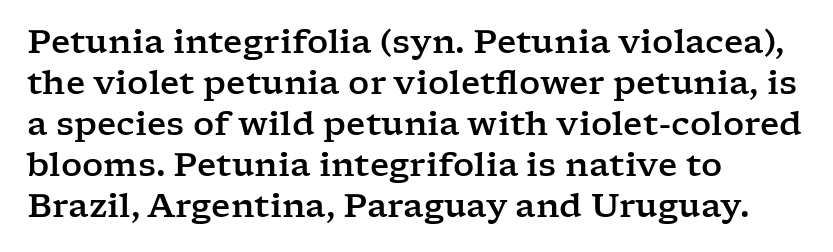
{"serif": "yes", "italic": "no", "width": "wide", "stroke_contrast": "low", "x_height": "medium", "monospaced": "no", "underline": "no", "align": "left", "line_spacing_ratio": 1.24, "letter_spacing": "normal", "letter_spacing_em": 0.0, "glyph_px": 33}
